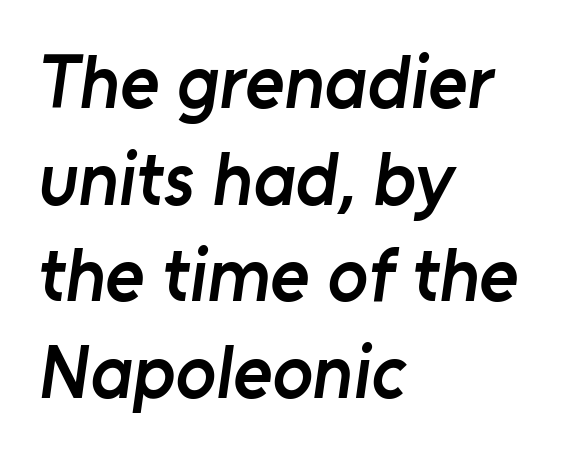
{"serif": "no", "bold": "semi", "weight": "semibold", "width": "normal", "stroke_contrast": "low", "x_height": "medium", "monospaced": "no", "underline": "no", "align": "left", "line_spacing": "normal", "line_spacing_ratio": 1.29, "letter_spacing": "normal", "letter_spacing_em": 0.0, "glyph_px": 75}
